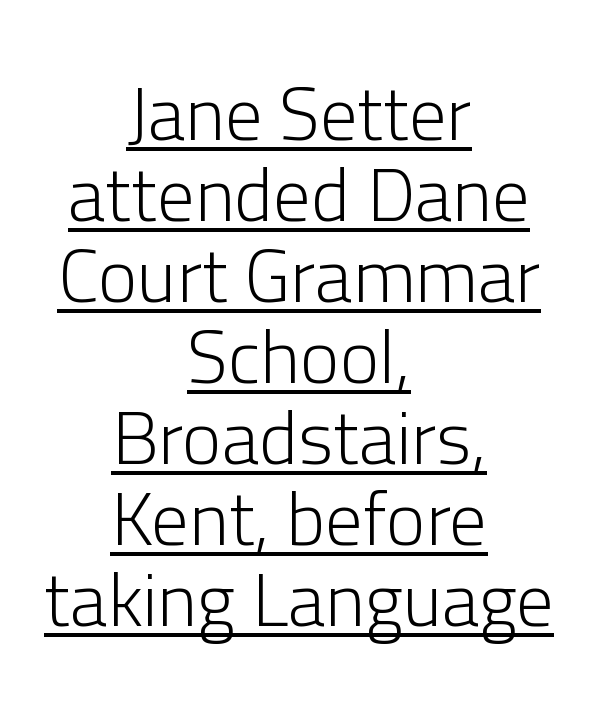
The image shows 75 px light sans-serif type, upright; set centered, tight line spacing (1.08x), normal letter spacing, underlined; low stroke contrast and a medium x-height.
